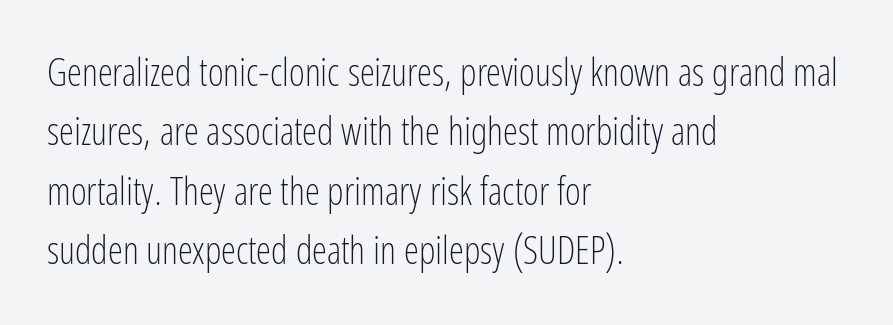
Q: Is the text bold? A: No.
Q: Is the text italic (slanted)? A: No, it is upright.
Q: Is the typeface a serif or a sans-serif typeface? A: Sans-serif.
Q: Is the text underlined? A: No.
Q: How is the paragraph aligned? A: Left-aligned.
Q: Is the spacing between letters normal or unusually wide? A: Normal.
Q: Is the spacing between lines tight, normal or loose? A: Normal.
Q: Width (condensed, normal, or wide)? A: Condensed.
Q: Stroke contrast? A: Low.
Q: x-height? A: Medium.
Q: Monospaced? A: No.
